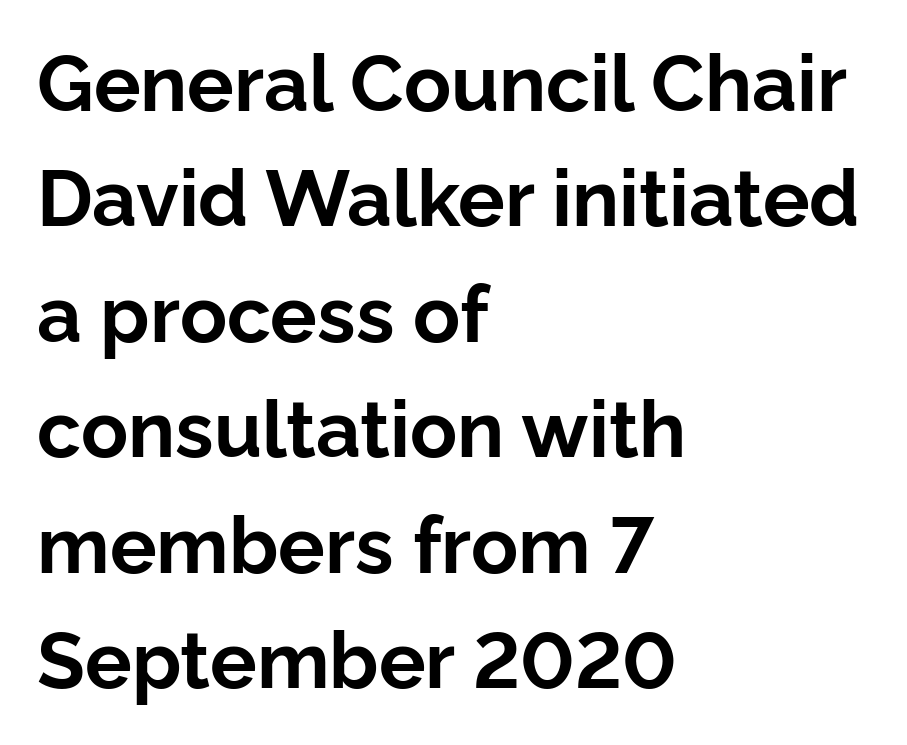
{"serif": "no", "italic": "no", "bold": "yes", "weight": "bold", "width": "normal", "stroke_contrast": "low", "x_height": "medium", "monospaced": "no", "underline": "no", "align": "left", "line_spacing": "normal", "line_spacing_ratio": 1.48, "letter_spacing": "normal", "letter_spacing_em": 0.0, "glyph_px": 78}
